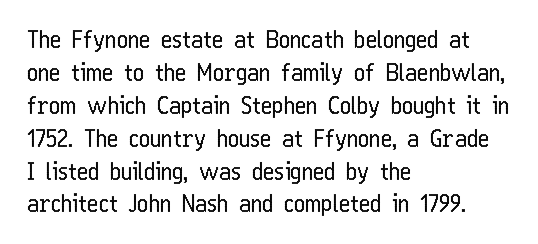
{"italic": "no", "bold": "no", "underline": "no", "align": "left", "line_spacing": "normal", "line_spacing_ratio": 1.37, "letter_spacing": "normal", "letter_spacing_em": 0.0, "glyph_px": 24}
